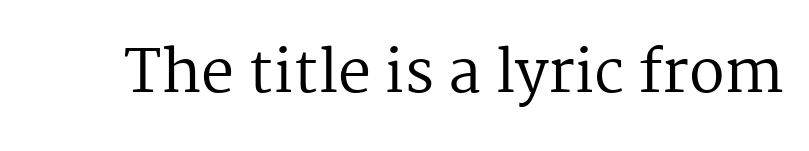
The image shows 59 px regular-weight serif type, upright; set normal letter spacing, not underlined; medium stroke contrast and a medium x-height.
